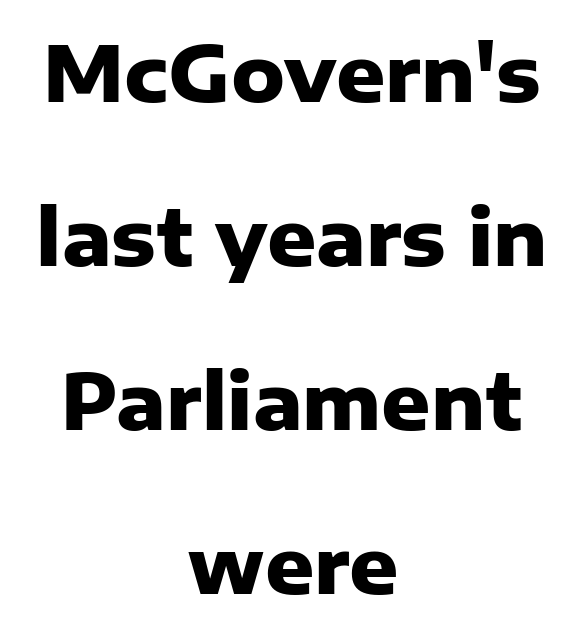
Each glyph is drawn with heavy, bold strokes. Horizontal alignment here is central, giving a formal, balanced look. The type family on display is of the sans-serif kind. Notice the wide empty band between every row — that's loose leading. Inter-character spacing is left at the font's built-in metrics.
